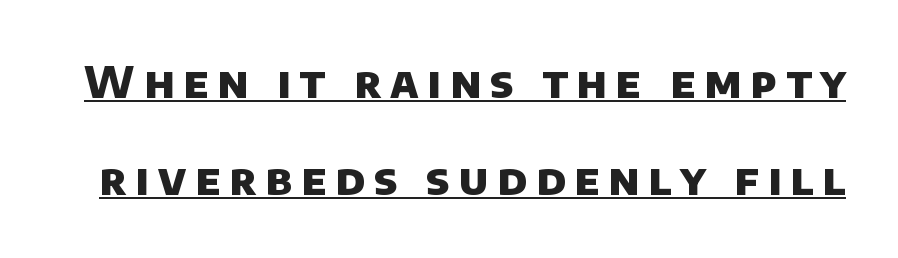
Look at the tracking — it's clearly loosened, letters drifting apart. Each glyph is drawn with heavy, bold strokes. The rendering uses the underline text-decoration. The rendering uses a large line-height, opening up the rows. A sans-serif font was chosen for this passage. A typesetter would call this proportional, since set widths differ per character.
